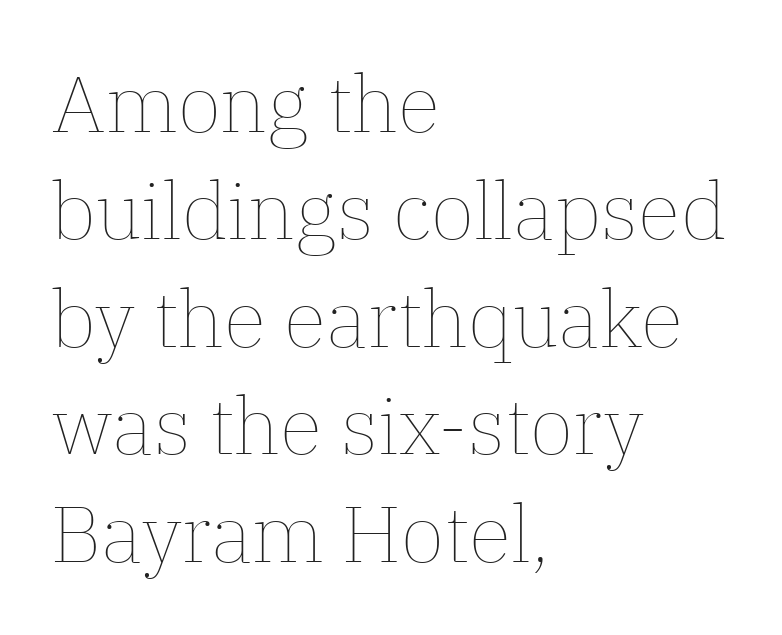
These lines were composed using upright roman letters. Underline: absent. These lines are rendered in a variable-pitch font. Weight: not bold — regular or lighter. How are the letters spaced? Ordinarily, with no added tracking. All the whitespace from short lines collects on the right.
